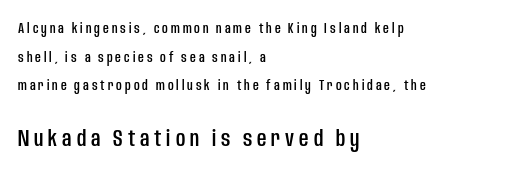
The image shows 23 px text type, upright; set left-aligned, loose line spacing (2.04x), unusually wide letter spacing (+0.21 em), not underlined; the second (bottom) block is 1.64x larger.
